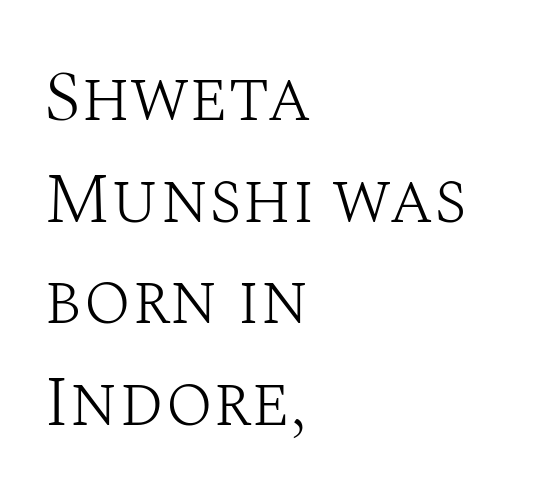
The strokes are not fattened; the text isn't bold. Does extra space separate the letters? No, they use regular spacing. You could not count columns in this text — the font is proportionally spaced. The font family rendered here belongs to the serif group. Notice how the passage keeps a crisp vertical edge on the left only. The zone under the glyphs is completely vacant.
